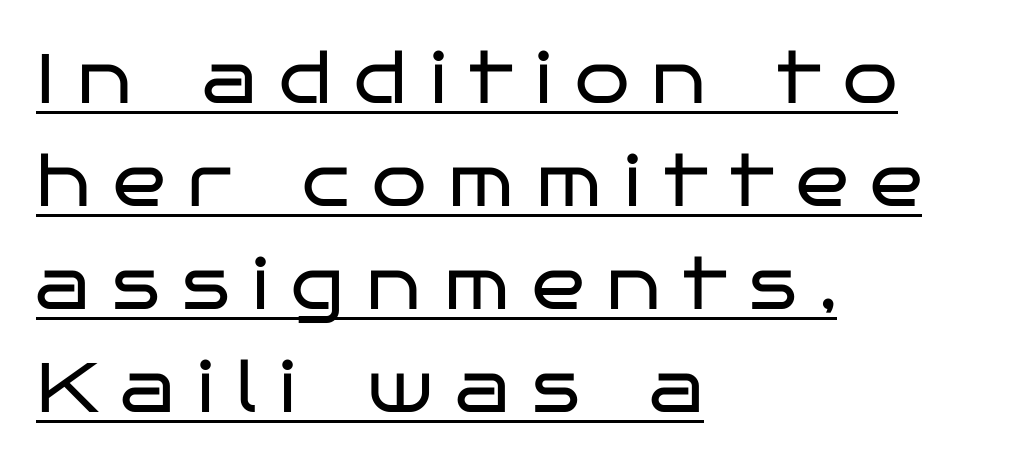
Descenders here cross a horizontal rule under the line. Regular leading. Someone cranked the tracking dial way up on this one. Italic? Not at all — the glyphs are vertical.
